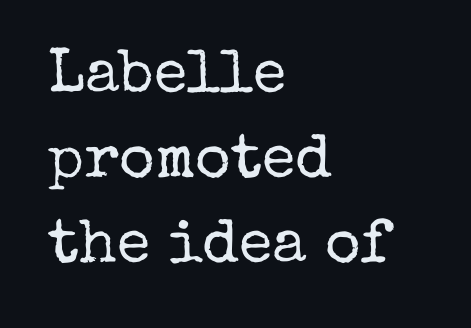
Q: Is the text bold? A: No.
Q: Is the text italic (slanted)? A: No, it is upright.
Q: Is the typeface a serif or a sans-serif typeface? A: Serif.
Q: Is the text underlined? A: No.
Q: How is the paragraph aligned? A: Left-aligned.
Q: Is the spacing between letters normal or unusually wide? A: Normal.
Q: Is the spacing between lines tight, normal or loose? A: Normal.
Q: Width (condensed, normal, or wide)? A: Normal.
Q: Stroke contrast? A: Low.
Q: x-height? A: Medium.
Q: Monospaced? A: No.
